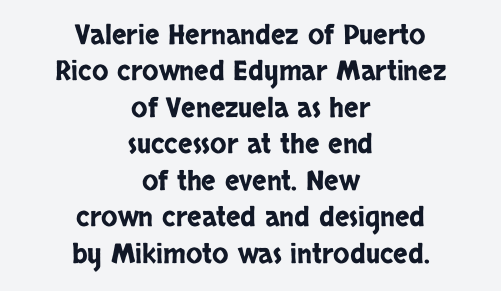
{"italic": "no", "underline": "no", "align": "center", "line_spacing": "normal", "line_spacing_ratio": 1.35, "letter_spacing": "normal", "letter_spacing_em": 0.0, "glyph_px": 27}
